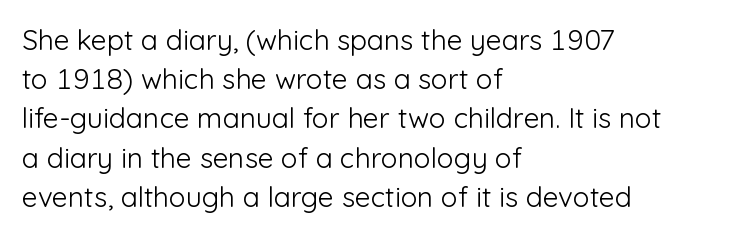
The characters display no serif detailing; their extremities are plain. Quick note: underline off. No italicization has been applied; the sample stays upright. The block of text has a typical density, with ordinary space between rows. The characters are drawn with everyday or finer stroke widths. Nobody touched the tracking dial on this one.
